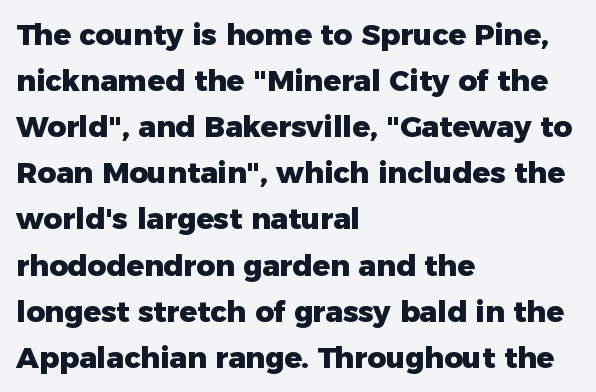
The image shows 29 px heavy sans-serif type, upright; set left-aligned, normal line spacing (1.59x), normal letter spacing, not underlined; low stroke contrast and a medium x-height.
